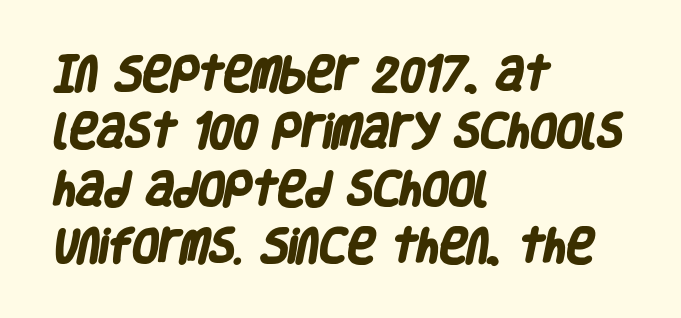
Q: Is the text bold? A: Yes.
Q: Is the typeface a serif or a sans-serif typeface? A: Sans-serif.
Q: Is the text underlined? A: No.
Q: How is the paragraph aligned? A: Left-aligned.
Q: Is the spacing between letters normal or unusually wide? A: Normal.
Q: Is the spacing between lines tight, normal or loose? A: Normal.
Q: Width (condensed, normal, or wide)? A: Condensed.
Q: Stroke contrast? A: Low.
Q: x-height? A: Large.
Q: Monospaced? A: No.
